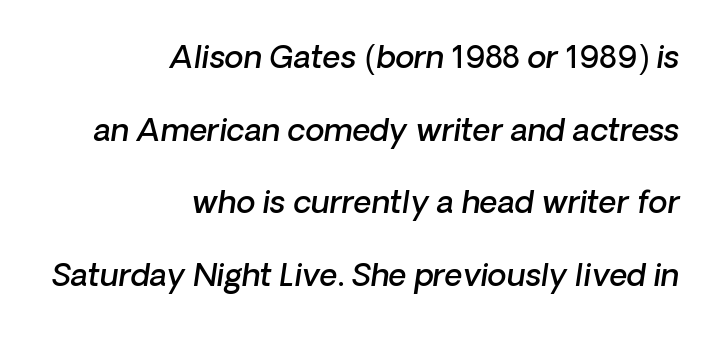
The image shows 31 px semibold sans-serif type; set right-aligned, loose line spacing (2.34x), normal letter spacing, not underlined; low stroke contrast and a medium x-height.
